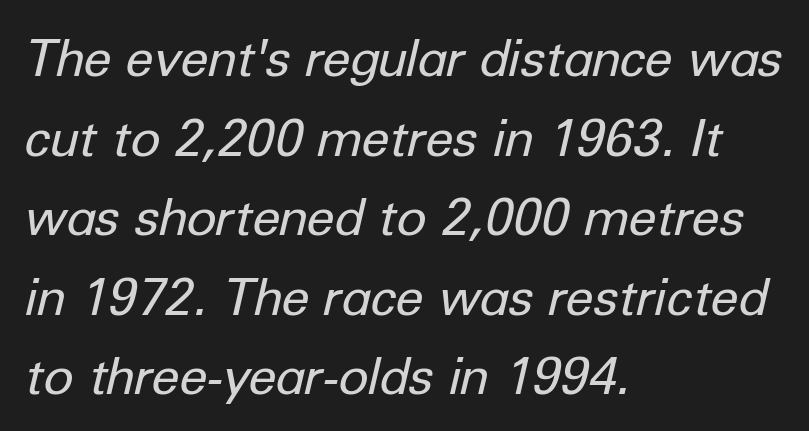
The image shows 51 px regular-weight type, italic (leaning right); set left-aligned, normal line spacing (1.56x), normal letter spacing, not underlined; low stroke contrast and a medium x-height.
